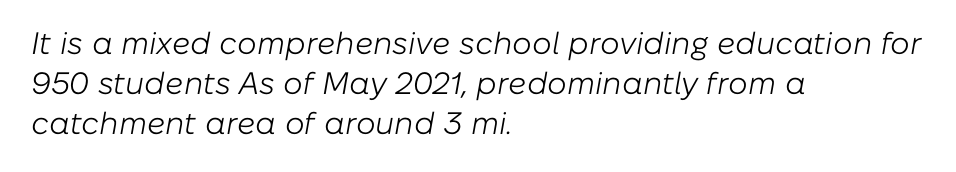
Q: Is the text bold? A: No.
Q: Is the text italic (slanted)? A: Yes, it leans right by about 10 degrees.
Q: Is the text underlined? A: No.
Q: How is the paragraph aligned? A: Left-aligned.
Q: Is the spacing between letters normal or unusually wide? A: Normal.
Q: Is the spacing between lines tight, normal or loose? A: Normal.
Q: Width (condensed, normal, or wide)? A: Normal.
Q: Stroke contrast? A: Low.
Q: x-height? A: Medium.
Q: Monospaced? A: No.
